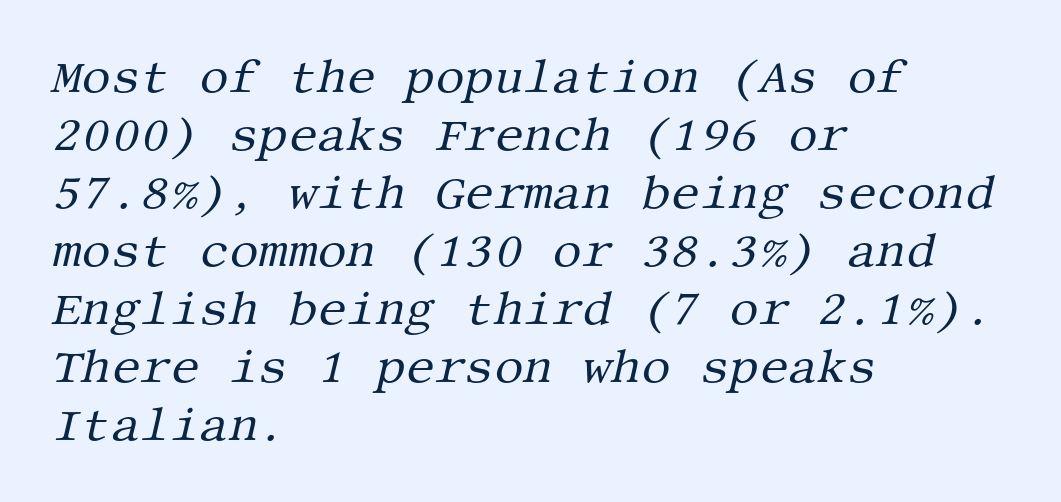
{"serif": "yes", "italic": "yes", "lean": "right", "slant_degrees": 13, "bold": "no", "weight": "regular", "width": "normal", "stroke_contrast": "medium", "x_height": "large", "underline": "no", "align": "left", "line_spacing": "normal", "line_spacing_ratio": 1.26, "letter_spacing": "normal", "letter_spacing_em": 0.0, "glyph_px": 46}
